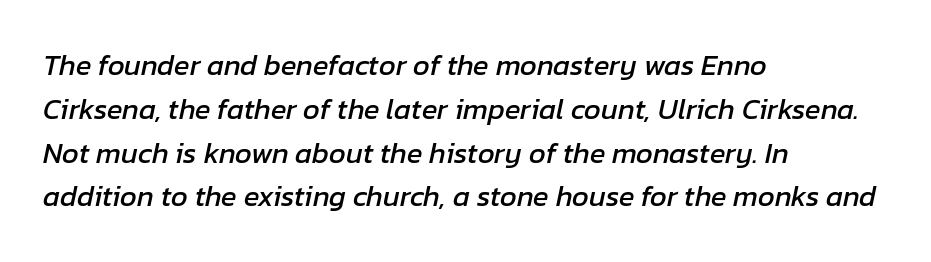
The image shows 29 px text type, italic (leaning right); set left-aligned, normal line spacing (1.51x), normal letter spacing, not underlined; low stroke contrast and a medium x-height.
